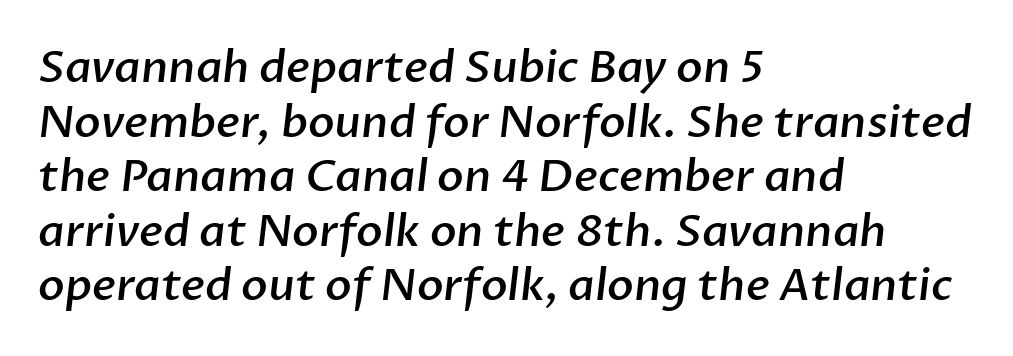
Q: Is the text bold? A: Semi-bold.
Q: Is the typeface a serif or a sans-serif typeface? A: Sans-serif.
Q: Is the text underlined? A: No.
Q: How is the paragraph aligned? A: Left-aligned.
Q: Is the spacing between letters normal or unusually wide? A: Normal.
Q: Width (condensed, normal, or wide)? A: Normal.
Q: Stroke contrast? A: Low.
Q: x-height? A: Medium.
Q: Monospaced? A: No.
